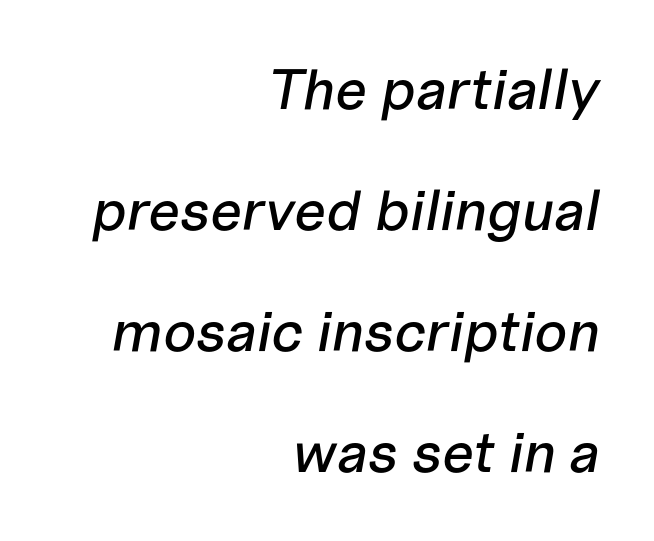
The image shows 57 px text type, italic (leaning right); set right-aligned, loose line spacing (2.12x), normal letter spacing, not underlined; low stroke contrast and a medium x-height.
